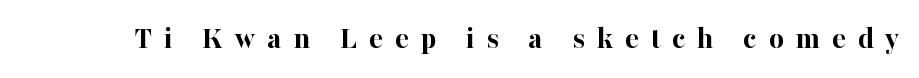
No italicization has been applied; the sample stays upright. The letterforms stand isolated, each surrounded by extra space. Think of a printed novel: that variable character pitch is what you see here. This sample uses a serif face. Glance below the letters and you will spot only blank space.
